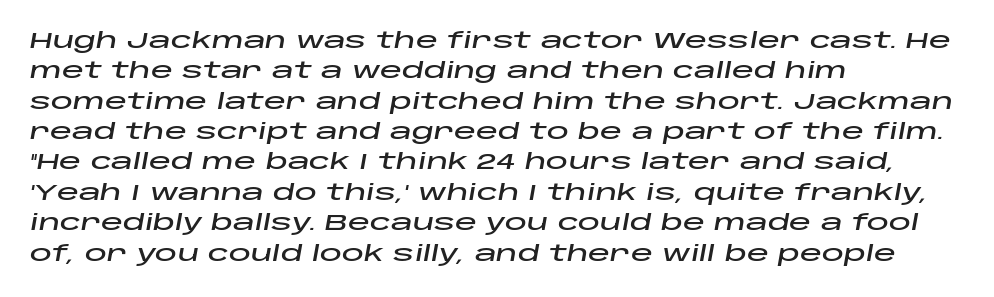
The image shows 22 px text type, italic (leaning right); set left-aligned, normal line spacing (1.38x), normal letter spacing, not underlined.
